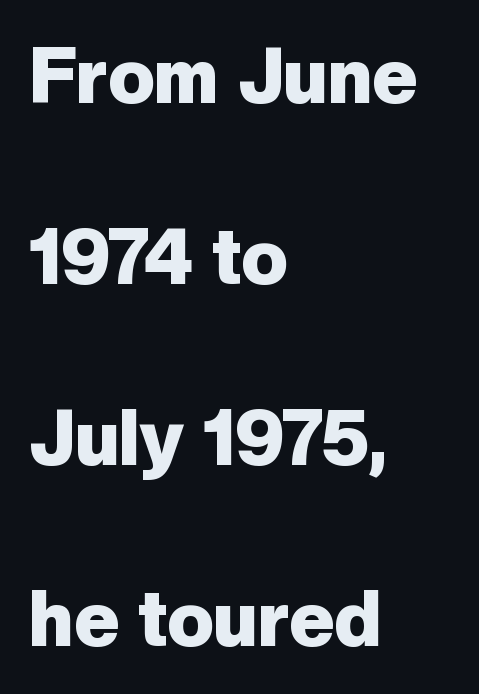
The image shows 77 px heavy sans-serif type, upright; set left-aligned, loose line spacing (2.35x), normal letter spacing, not underlined; low stroke contrast and a medium x-height.
